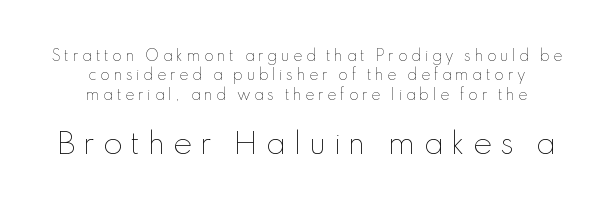
The leading is moderate, giving the passage an even texture. A typesetter would call this proportional, since set widths differ per character. A roman cut, with each character standing at attention. Words appear elongated and porous because spacing is wide.
